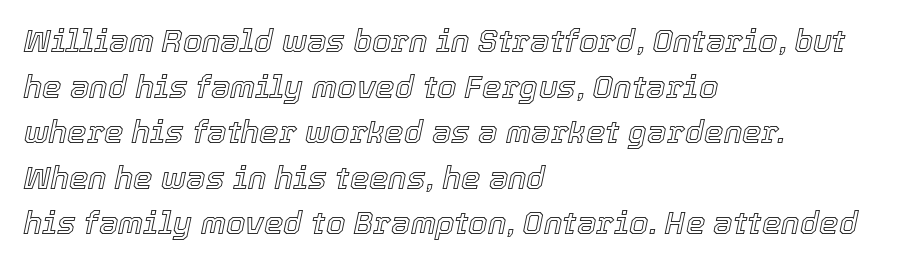
Q: Is the text italic (slanted)? A: Yes, it leans right by about 12 degrees.
Q: Is the text underlined? A: No.
Q: How is the paragraph aligned? A: Left-aligned.
Q: Is the spacing between letters normal or unusually wide? A: Normal.
Q: Is the spacing between lines tight, normal or loose? A: Normal.
Q: Width (condensed, normal, or wide)? A: Normal.
Q: x-height? A: Medium.
Q: Monospaced? A: No.
